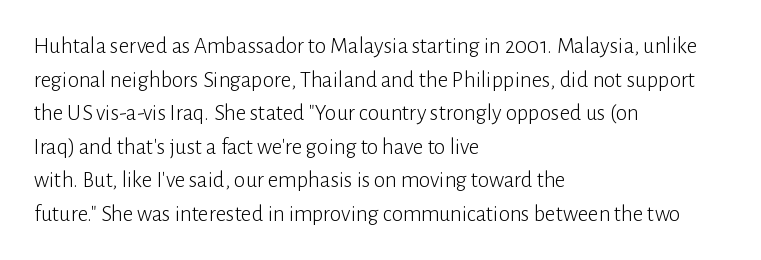
{"italic": "no", "bold": "no", "underline": "no", "align": "left", "line_spacing": "normal", "line_spacing_ratio": 1.46, "letter_spacing": "normal", "letter_spacing_em": 0.0, "glyph_px": 23}
